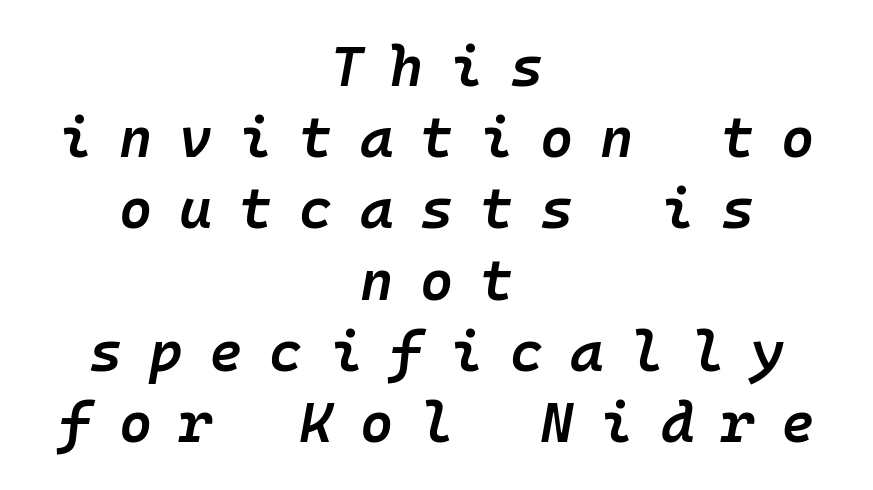
The image shows 57 px semibold type, italic (leaning right), monospaced; set centered, normal line spacing (1.25x), unusually wide letter spacing (+0.47 em), not underlined; low stroke contrast and a medium x-height.
